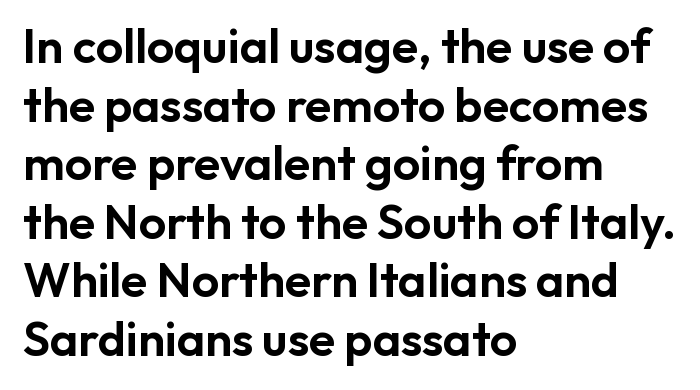
Tall strokes in this sample are plumb rather than angled. Here the designer chose a conventional face with non-uniform glyph widths. This rendering employs a face without finishing strokes, i.e., a sans-serif. Descenders hang freely into open space. Does the copy run flush right? No — it runs flush left. No extra tracking has been applied to these lines.
